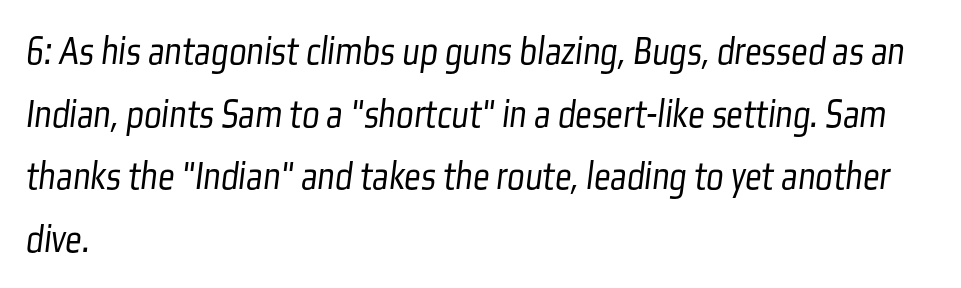
The image shows 41 px light, condensed sans-serif type; set left-aligned, normal line spacing (1.53x), normal letter spacing, not underlined; low stroke contrast and a medium x-height.
